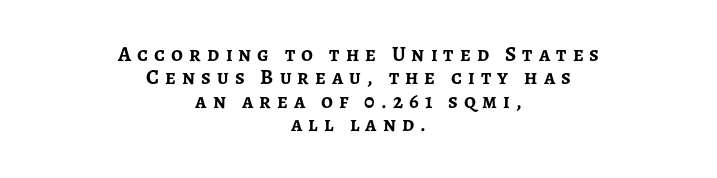
Q: Is the text bold? A: Yes.
Q: Is the text italic (slanted)? A: No, it is upright.
Q: Is the text underlined? A: No.
Q: How is the paragraph aligned? A: Centered.
Q: Is the spacing between letters normal or unusually wide? A: Unusually wide.
Q: Is the spacing between lines tight, normal or loose? A: Tight.
